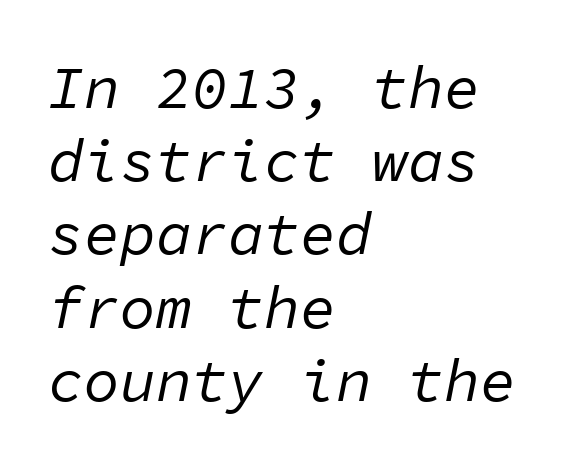
Emphasis-style slanted type is in use. Is the type heavy? It reads as light-to-regular instead. Every character here occupies the same horizontal width, giving the sample a typewriter-like rhythm. Reading down the block, your eye returns to a fixed left position each line. Only glyphs here, with clear space below each row. Standard letterfit; no display-style spreading of the glyphs.
